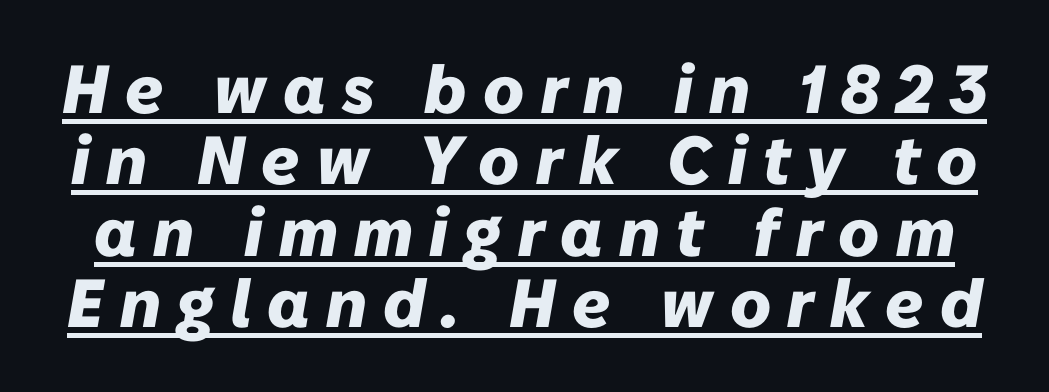
Reading down the column, the eye jumps only a short way to each next line. The passage shown leans; its letterforms are oblique. Loose tracking; the words dissolve into strings of separated letters. I'd describe the lettering as bold — thick and assertive. Proportional: the letters do not fall into vertical columns.
